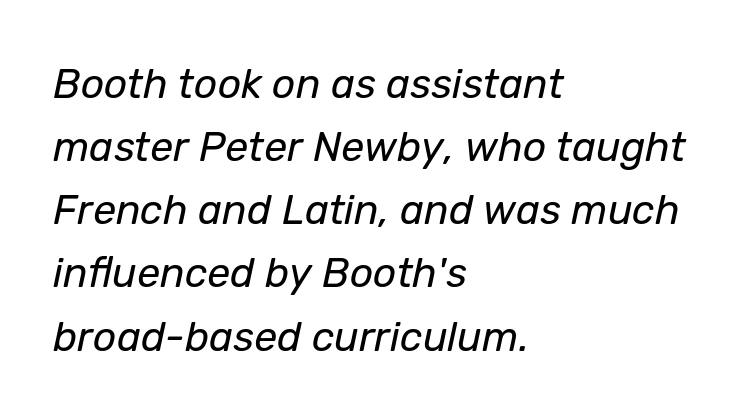
Q: Is the text bold? A: No.
Q: Is the text italic (slanted)? A: Yes, it leans right by about 12 degrees.
Q: Is the text underlined? A: No.
Q: How is the paragraph aligned? A: Left-aligned.
Q: Is the spacing between letters normal or unusually wide? A: Normal.
Q: Is the spacing between lines tight, normal or loose? A: Normal.
Q: Width (condensed, normal, or wide)? A: Normal.
Q: Stroke contrast? A: Low.
Q: x-height? A: Medium.
Q: Monospaced? A: No.
